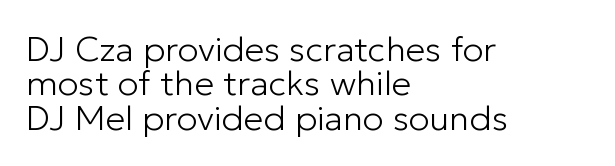
{"serif": "no", "italic": "no", "bold": "no", "weight": "light", "width": "normal", "stroke_contrast": "low", "x_height": "medium", "monospaced": "no", "underline": "no", "align": "left", "line_spacing": "tight", "line_spacing_ratio": 0.98, "letter_spacing": "normal", "letter_spacing_em": 0.0, "glyph_px": 35}
